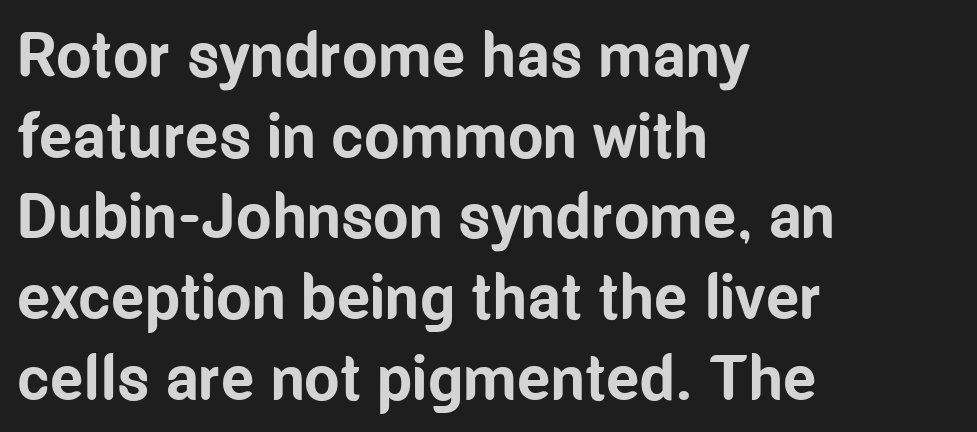
The image shows 63 px bold, condensed sans-serif type, upright; set left-aligned, normal line spacing (1.28x), normal letter spacing, not underlined; low stroke contrast and a medium x-height.
